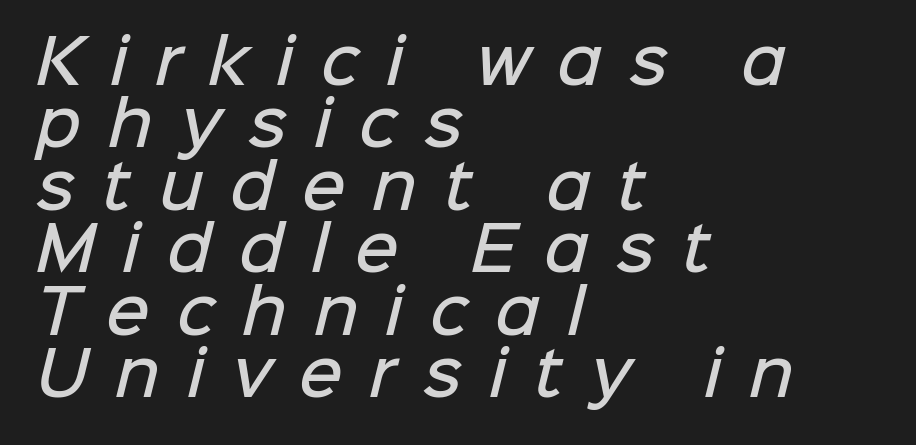
How would I describe the line gaps? Narrow and economical. The font is running at a semibold setting, under full bold. Look at the tracking — it's clearly loosened, letters drifting apart. In terms of letterform style, serifs are entirely absent. This rendering uses left alignment, leaving the right contour irregular.
